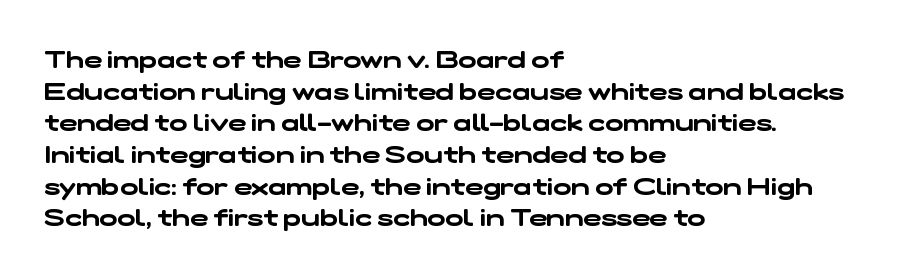
{"underline": "no", "align": "left", "line_spacing": "normal", "line_spacing_ratio": 1.32, "letter_spacing": "normal", "letter_spacing_em": 0.0, "glyph_px": 24}
